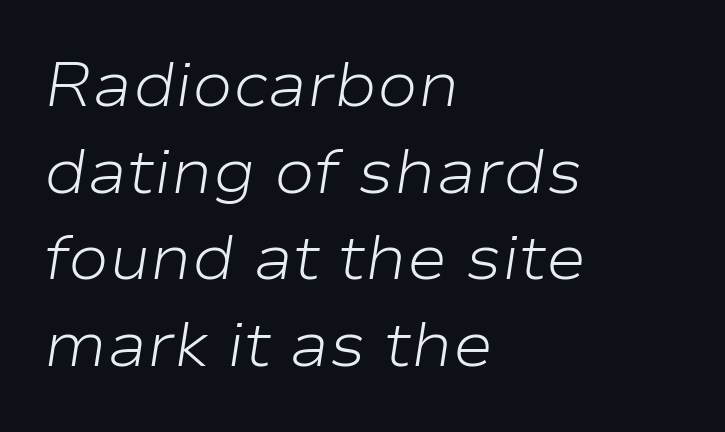
The image shows 61 px light, wide type, italic (leaning right); set left-aligned, normal line spacing (1.42x), normal letter spacing, not underlined; low stroke contrast and a medium x-height.
